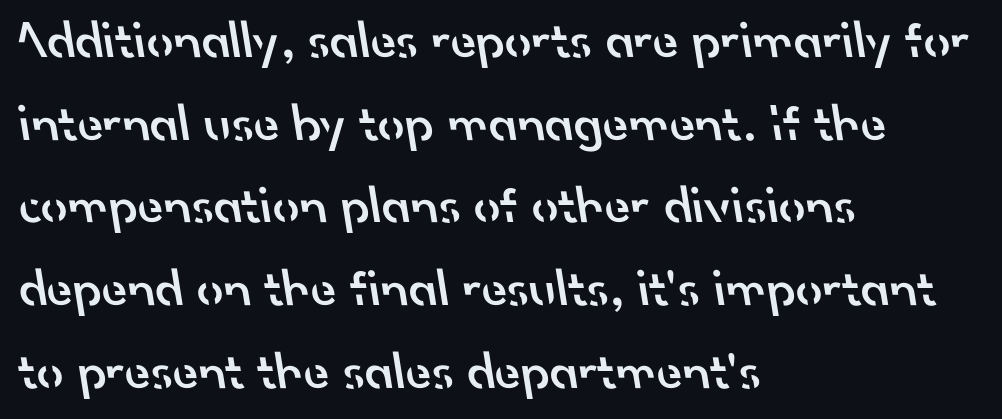
The image shows 53 px semibold sans-serif type; set left-aligned, normal line spacing (1.56x), normal letter spacing, not underlined; low stroke contrast and a small x-height.
